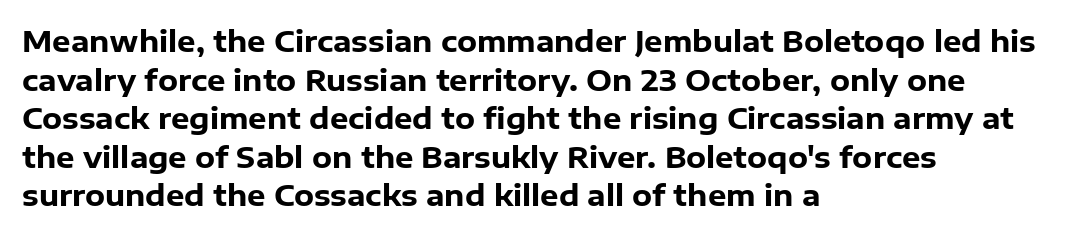
The image shows 29 px heavy sans-serif type, upright; set left-aligned, normal line spacing (1.33x), normal letter spacing, not underlined; low stroke contrast and a medium x-height.
